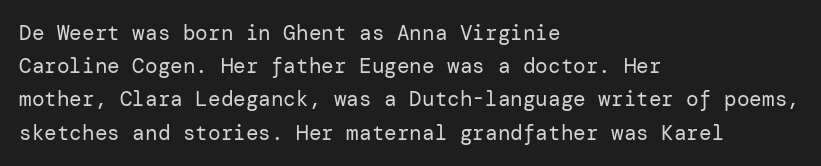
The face looks like a standard text weight, possibly lighter. Short and long lines alike share a common starting point at left. Vertically, the passage feels balanced, rows spaced as you'd expect. A bare baseline throughout the passage. Here the glyphs are tracked normally, forming tight word shapes.
